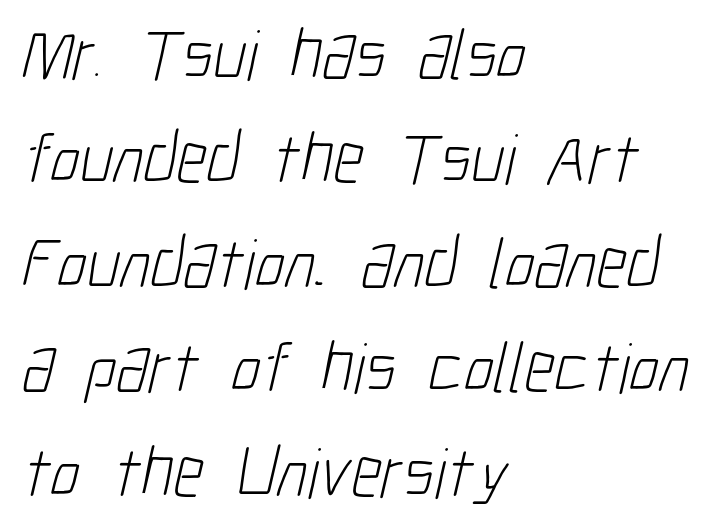
{"serif": "no", "bold": "no", "weight": "light", "width": "condensed", "stroke_contrast": "low", "x_height": "medium", "monospaced": "no", "underline": "no", "align": "left", "line_spacing": "normal", "line_spacing_ratio": 1.45, "letter_spacing": "normal", "letter_spacing_em": 0.0, "glyph_px": 72}
